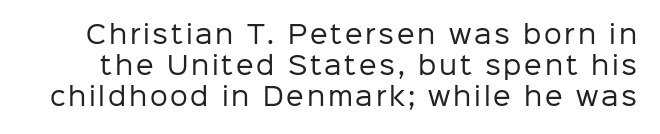
Posture: vertical. Just letters on the line, the space beneath them empty. This is not heavy type; no bold has been used.
